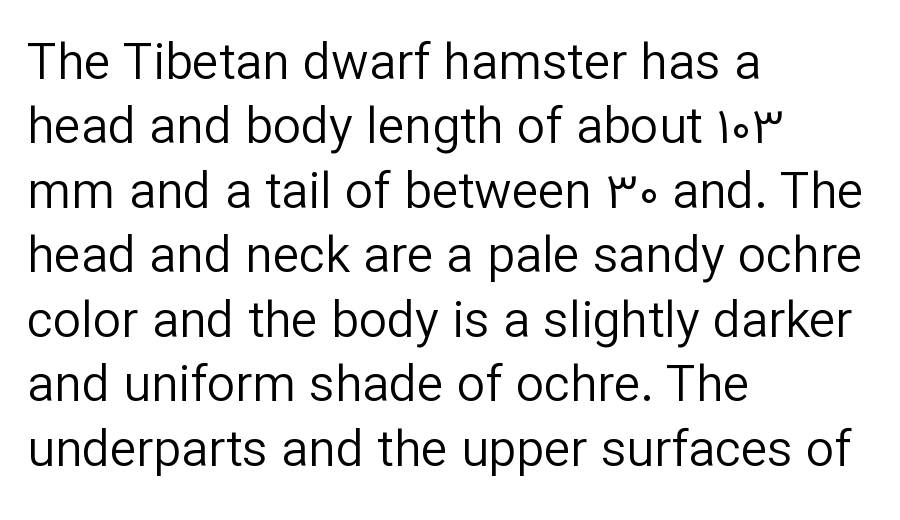
Q: Is the text bold? A: No.
Q: Is the text italic (slanted)? A: No, it is upright.
Q: Is the typeface a serif or a sans-serif typeface? A: Sans-serif.
Q: Is the text underlined? A: No.
Q: How is the paragraph aligned? A: Left-aligned.
Q: Is the spacing between letters normal or unusually wide? A: Normal.
Q: Is the spacing between lines tight, normal or loose? A: Normal.
Q: Width (condensed, normal, or wide)? A: Normal.
Q: Stroke contrast? A: Low.
Q: x-height? A: Medium.
Q: Monospaced? A: No.
